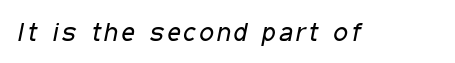
The image shows 26 px text type, italic (leaning right); set not underlined.
